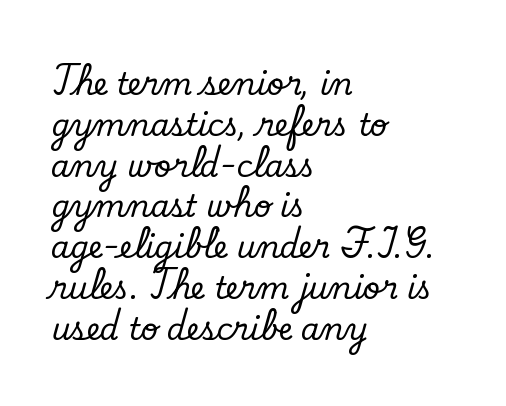
{"serif": "yes", "width": "normal", "stroke_contrast": "low", "x_height": "small", "monospaced": "no", "underline": "no", "align": "left", "line_spacing": "normal", "line_spacing_ratio": 1.36, "letter_spacing": "normal", "letter_spacing_em": 0.0, "glyph_px": 30}
